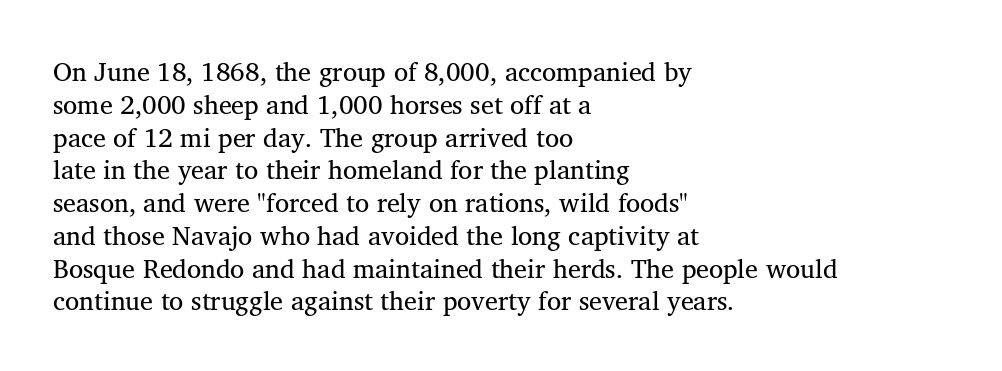
Check the space under the baseline: it is left empty. Posture: upright roman. Is the type heavy? It reads as light-to-regular instead. One-word summary of the alignment: left. The line-height multiplier appears to be the usual default.
